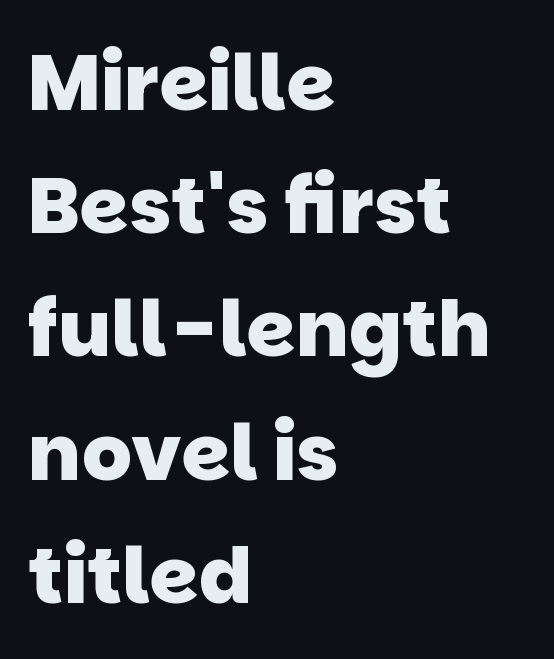
Students, observe: this is what conventionally led text looks like. In terms of letterform style, serifs are entirely absent. The rendering uses natural spacing where letterforms have individual widths. The line texture is even and compact thanks to regular tracking. In terms of weight, the rendering is a true, heavy bold. The rag falls on the right side of this text block.
